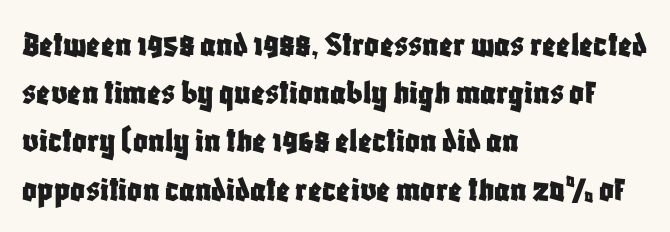
Type without underlining. The rendering uses natural spacing where letterforms have individual widths. One glance says typical: line gaps are just what's usual. The lines are quadded left. Note: no serifs on the glyphs.
